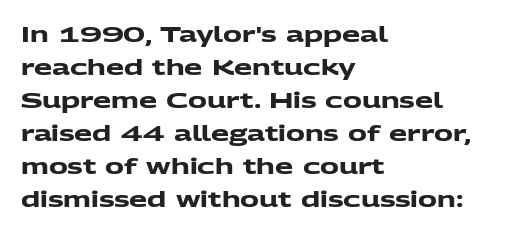
Compared with a centered layout, this one pins lines to the left instead. Letter spacing: default. Type without underlining. Heavy-handed strokes throughout: this text is bold. Students, observe: this is what conventionally led text looks like.
